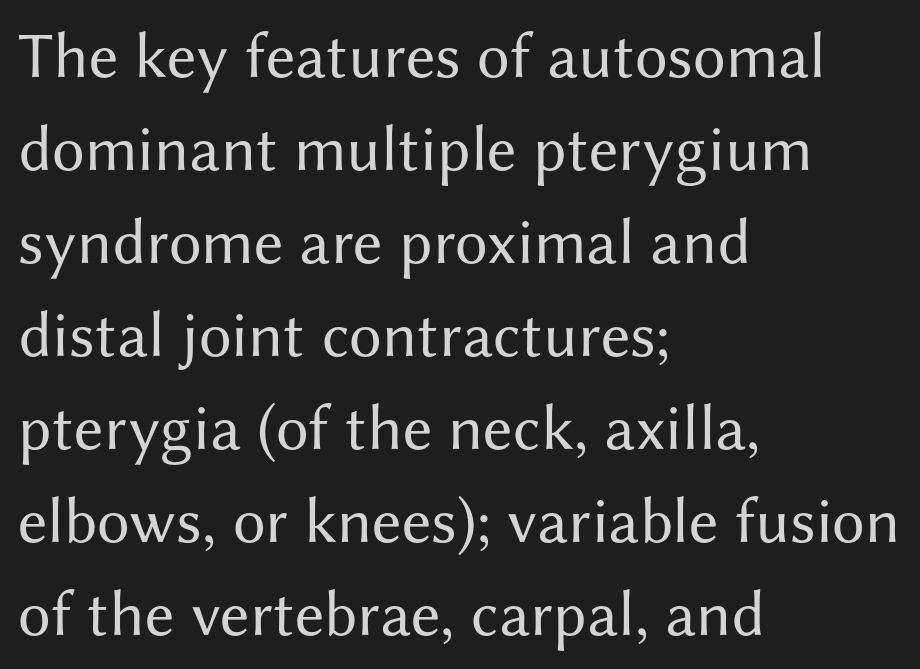
The image shows 65 px regular-weight sans-serif type, upright; set left-aligned, normal line spacing (1.43x), normal letter spacing, not underlined; medium stroke contrast and a medium x-height.
